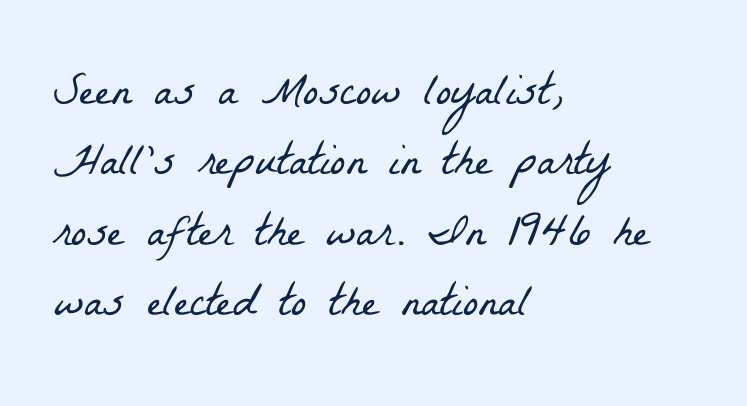
{"serif": "yes", "bold": "no", "weight": "light", "width": "condensed", "stroke_contrast": "low", "x_height": "medium", "monospaced": "no", "underline": "no", "align": "left", "line_spacing": "normal", "line_spacing_ratio": 1.53, "letter_spacing": "normal", "letter_spacing_em": 0.0, "glyph_px": 46}
